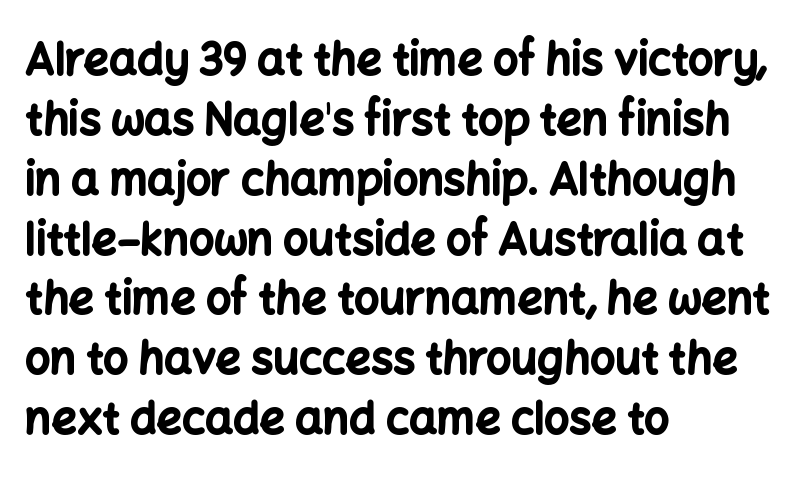
Evenly set lines give the paragraph a standard silhouette. A bare baseline throughout the passage. Here the glyphs are tracked normally, forming tight word shapes. When letters stand straight like this, we call the style roman or upright. The paragraph shown leans on its left margin.
